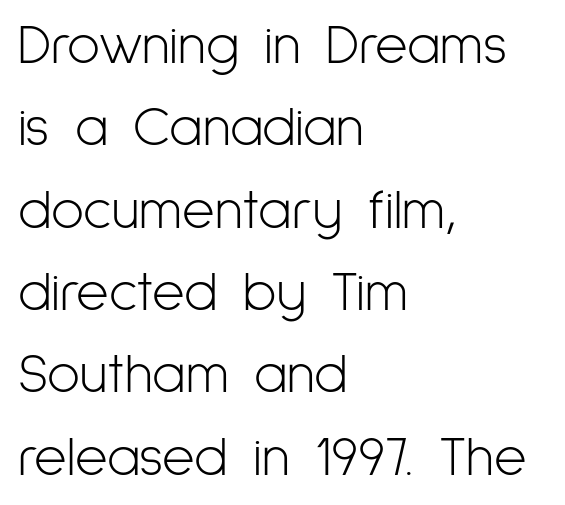
{"serif": "no", "italic": "no", "bold": "no", "weight": "light", "width": "condensed", "stroke_contrast": "low", "x_height": "medium", "monospaced": "no", "underline": "no", "align": "left", "line_spacing": "normal", "line_spacing_ratio": 1.47, "letter_spacing": "normal", "letter_spacing_em": 0.0, "glyph_px": 56}
